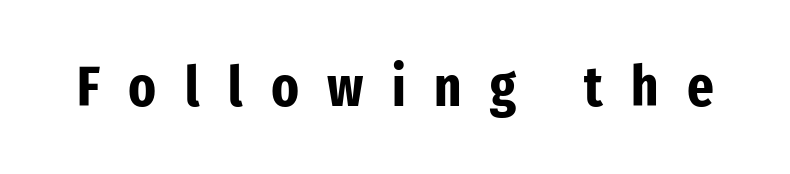
{"serif": "no", "italic": "no", "bold": "yes", "weight": "bold", "width": "condensed", "stroke_contrast": "low", "x_height": "medium", "monospaced": "no", "underline": "no", "letter_spacing": "wide", "letter_spacing_em": 0.5, "glyph_px": 57}
